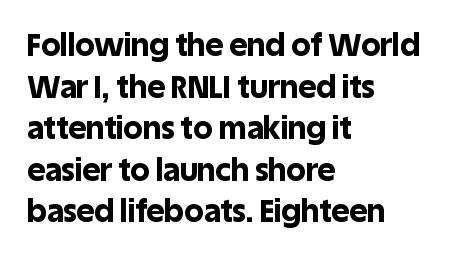
The image shows 31 px bold sans-serif type, upright; set left-aligned, normal line spacing (1.34x), normal letter spacing, not underlined; a large x-height.
